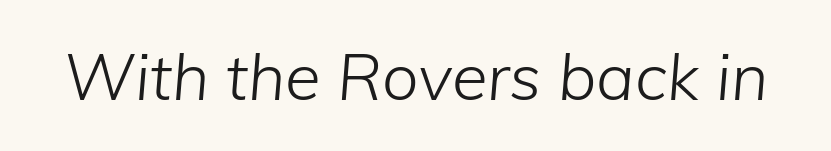
The image shows 65 px light type, italic (leaning right); set normal letter spacing, not underlined; low stroke contrast and a medium x-height.
